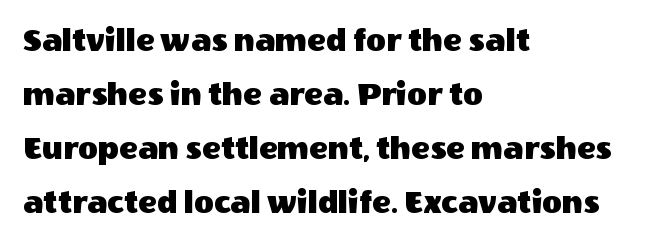
Q: Is the text italic (slanted)? A: No, it is upright.
Q: Is the typeface a serif or a sans-serif typeface? A: Sans-serif.
Q: Is the text underlined? A: No.
Q: How is the paragraph aligned? A: Left-aligned.
Q: Is the spacing between letters normal or unusually wide? A: Normal.
Q: Is the spacing between lines tight, normal or loose? A: Normal.
Q: Width (condensed, normal, or wide)? A: Normal.
Q: x-height? A: Large.
Q: Monospaced? A: No.
